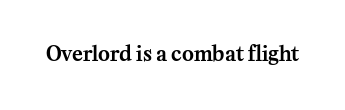
Q: Is the text italic (slanted)? A: No, it is upright.
Q: Is the text underlined? A: No.
Q: Is the spacing between letters normal or unusually wide? A: Normal.
